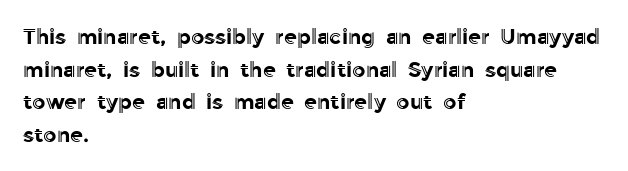
The line-height multiplier appears to be the usual default. Posture: straight, roman, zero tilt. This sample uses plain, unmodified letter spacing. No word sits above an underline.
